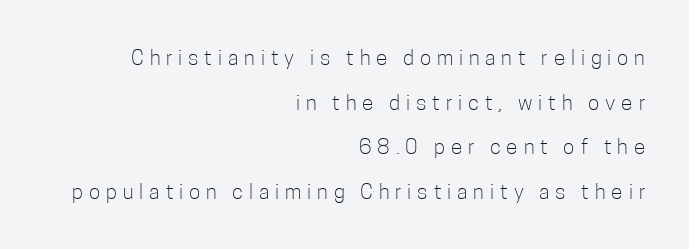
{"italic": "no", "bold": "no", "underline": "no", "align": "right", "line_spacing": "loose", "line_spacing_ratio": 2.12, "letter_spacing": "wide", "letter_spacing_em": 0.28, "glyph_px": 21}
